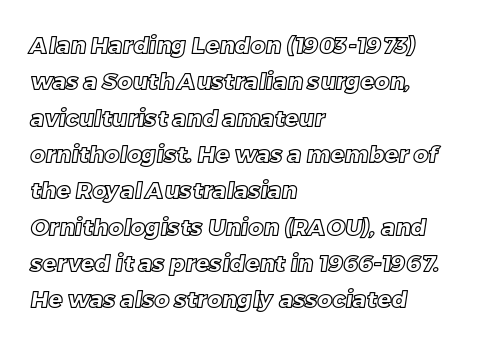
Q: Is the text underlined? A: No.
Q: How is the paragraph aligned? A: Left-aligned.
Q: Is the spacing between letters normal or unusually wide? A: Normal.
Q: Is the spacing between lines tight, normal or loose? A: Normal.
